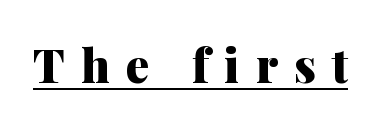
Q: Is the text bold? A: Yes.
Q: Is the text italic (slanted)? A: No, it is upright.
Q: Is the typeface a serif or a sans-serif typeface? A: Serif.
Q: Is the text underlined? A: Yes.
Q: Is the spacing between letters normal or unusually wide? A: Unusually wide.
Q: Width (condensed, normal, or wide)? A: Normal.
Q: Stroke contrast? A: Medium.
Q: x-height? A: Medium.
Q: Monospaced? A: No.
